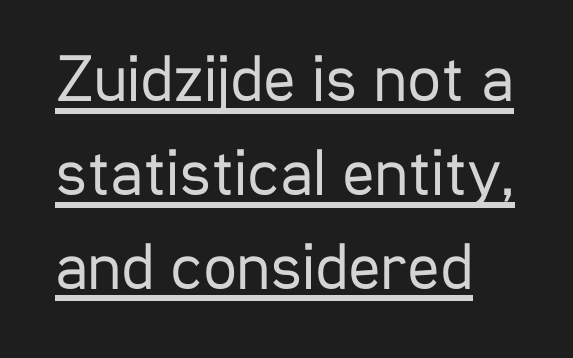
{"serif": "no", "italic": "no", "bold": "no", "weight": "regular", "width": "condensed", "stroke_contrast": "low", "x_height": "medium", "monospaced": "no", "underline": "yes", "line_spacing": "normal", "line_spacing_ratio": 1.4, "letter_spacing": "normal", "letter_spacing_em": 0.0, "glyph_px": 67}
